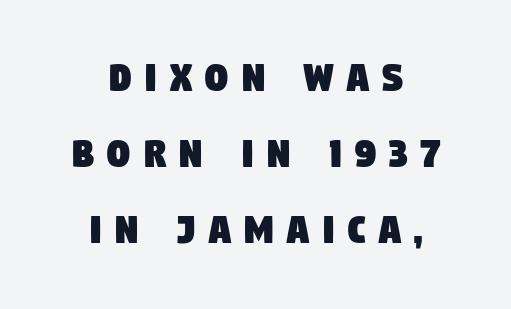
Q: Is the typeface a serif or a sans-serif typeface? A: Sans-serif.
Q: Is the text underlined? A: No.
Q: How is the paragraph aligned? A: Centered.
Q: Is the spacing between letters normal or unusually wide? A: Unusually wide.
Q: Is the spacing between lines tight, normal or loose? A: Normal.
Q: Width (condensed, normal, or wide)? A: Condensed.
Q: Stroke contrast? A: Low.
Q: x-height? A: Large.
Q: Monospaced? A: No.
